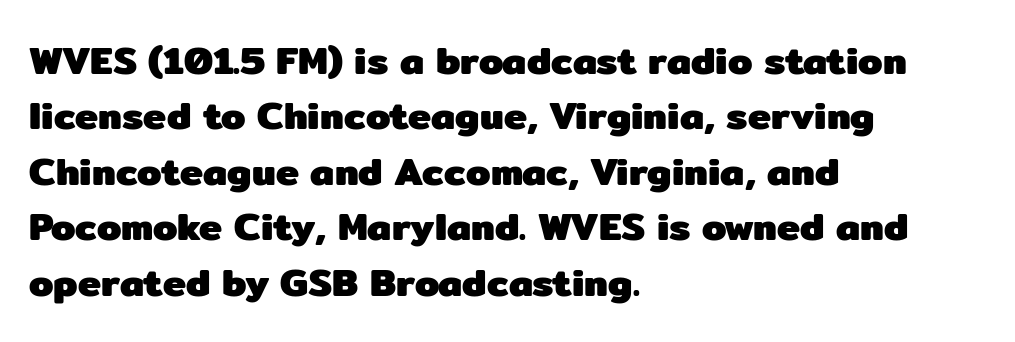
Q: Is the text bold? A: Yes.
Q: Is the text italic (slanted)? A: No, it is upright.
Q: Is the typeface a serif or a sans-serif typeface? A: Sans-serif.
Q: Is the text underlined? A: No.
Q: How is the paragraph aligned? A: Left-aligned.
Q: Is the spacing between letters normal or unusually wide? A: Normal.
Q: Is the spacing between lines tight, normal or loose? A: Normal.
Q: Width (condensed, normal, or wide)? A: Normal.
Q: Stroke contrast? A: Low.
Q: x-height? A: Medium.
Q: Monospaced? A: No.
